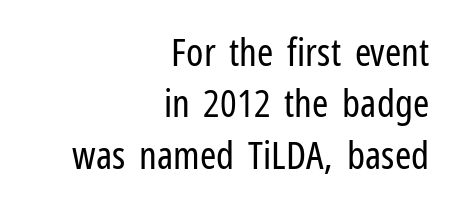
Q: Is the text bold? A: No.
Q: Is the text italic (slanted)? A: No, it is upright.
Q: Is the typeface a serif or a sans-serif typeface? A: Sans-serif.
Q: Is the text underlined? A: No.
Q: How is the paragraph aligned? A: Right-aligned.
Q: Is the spacing between letters normal or unusually wide? A: Normal.
Q: Is the spacing between lines tight, normal or loose? A: Normal.
Q: Width (condensed, normal, or wide)? A: Condensed.
Q: Stroke contrast? A: Low.
Q: x-height? A: Medium.
Q: Monospaced? A: No.
